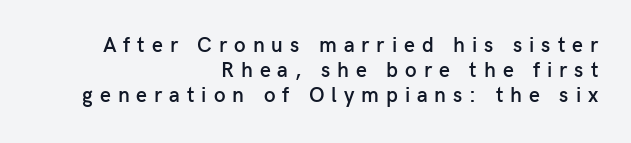
{"italic": "no", "bold": "semi", "underline": "no", "align": "right", "line_spacing_ratio": 1.2, "letter_spacing": "wide", "letter_spacing_em": 0.33, "glyph_px": 21}
